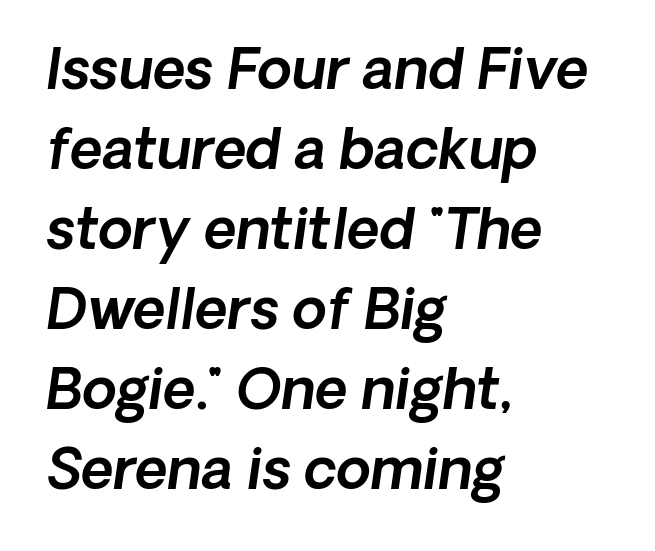
The compositor pushed each line to the left boundary. The string is rendered with underlining switched off. Honestly, the row spacing looks completely unremarkable. It's the slanting kind of type.
